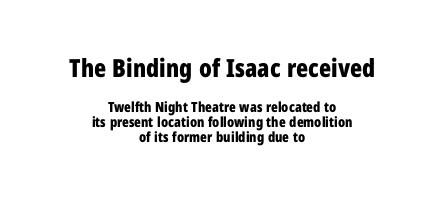
The image shows 25 px bold type, upright; set centered, tight line spacing (1.07x), normal letter spacing, not underlined; the first (top) block is 1.79x larger.
